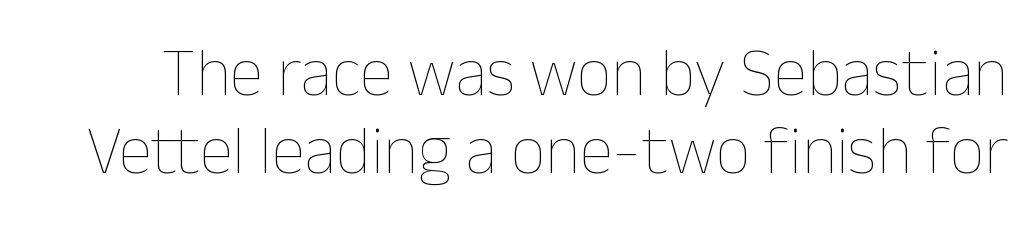
Heft: none added — not bold. The space between consecutive lines is stingy. A typesetter would call this proportional, since set widths differ per character. Rule under the text: the space is simply empty.
